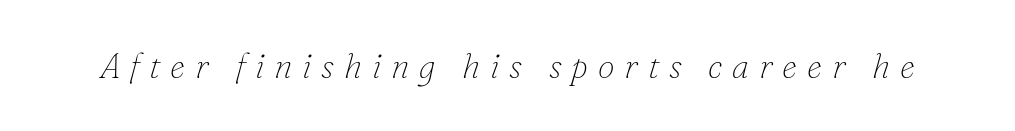
{"serif": "yes", "italic": "yes", "lean": "right", "slant_degrees": 16, "bold": "no", "weight": "thin", "width": "normal", "stroke_contrast": "low", "x_height": "small", "monospaced": "no", "underline": "no", "letter_spacing": "wide", "letter_spacing_em": 0.29, "glyph_px": 34}
